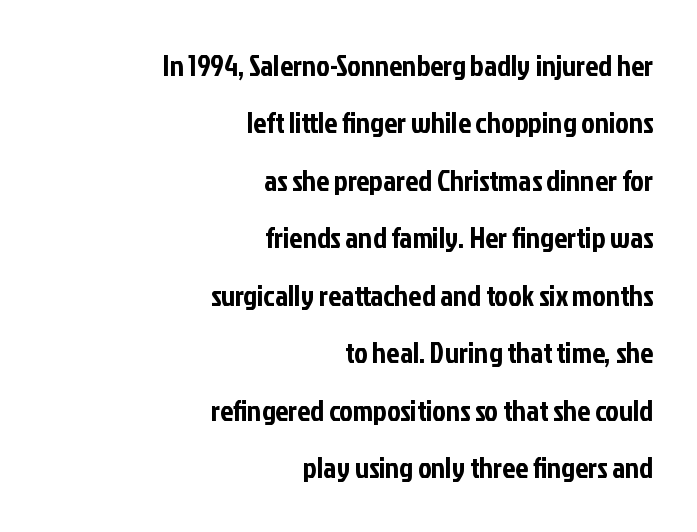
The paragraph shown leans on its right margin. A typesetter would call this proportional, since set widths differ per character. How would I describe the line gaps? Wide and relaxed. Does the type have serifs? No, each stem ends abruptly. Vertical strokes here are truly vertical.
